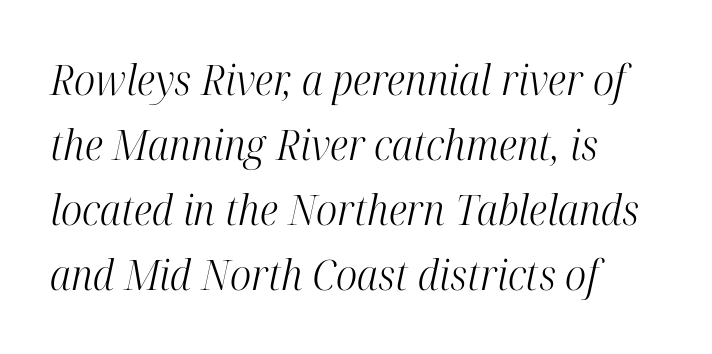
Horizontally, the lines are justified to the leading edge only. Small tapered or slab feet sit at the stroke ends, so this counts as serif. These lines are rendered in a variable-pitch font. The passage shown is not bold in any degree. Slanted lettering throughout. There is no visible air inserted between adjacent glyphs.
